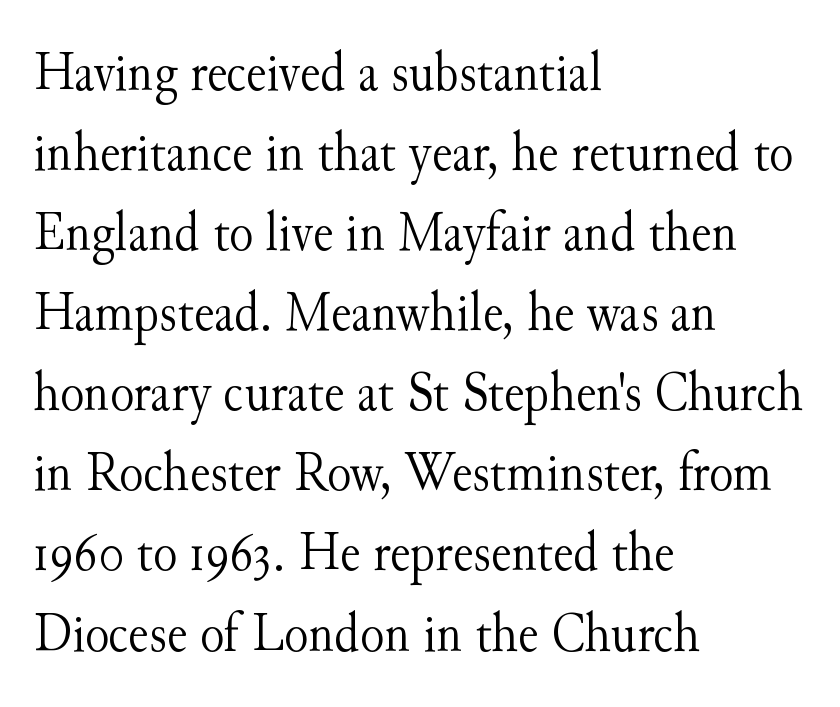
The image shows 56 px light serif type, upright; set left-aligned, normal line spacing (1.43x), normal letter spacing, not underlined; medium stroke contrast and a small x-height.
